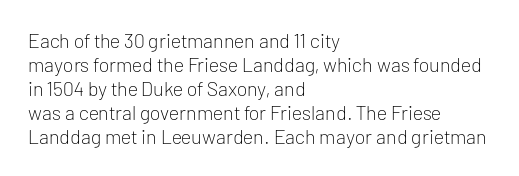
Descenders are the only things crossing below the line. Letters have the restrained weight of plain body copy at most. Where is the straight margin? On the left. Between one letter and the next there's only the usual sliver of space.
